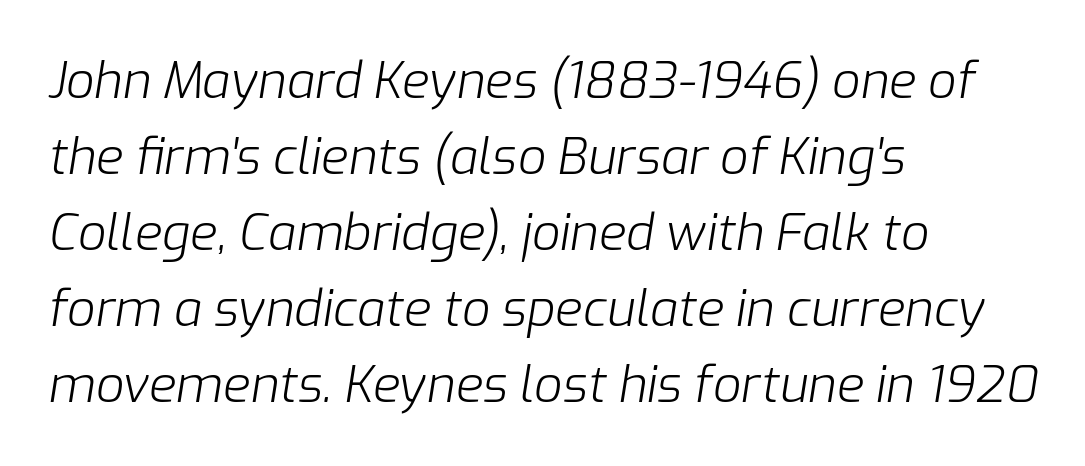
Q: Is the text bold? A: No.
Q: Is the text italic (slanted)? A: Yes, it leans right by about 9 degrees.
Q: Is the text underlined? A: No.
Q: How is the paragraph aligned? A: Left-aligned.
Q: Is the spacing between letters normal or unusually wide? A: Normal.
Q: Is the spacing between lines tight, normal or loose? A: Normal.
Q: Width (condensed, normal, or wide)? A: Normal.
Q: Stroke contrast? A: Low.
Q: x-height? A: Medium.
Q: Monospaced? A: No.
